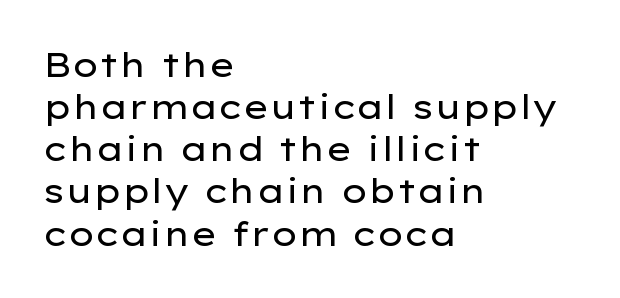
The image shows 34 px regular-weight, wide sans-serif type, upright; set left-aligned, line spacing 1.24x, normal letter spacing, not underlined; low stroke contrast and a medium x-height.
